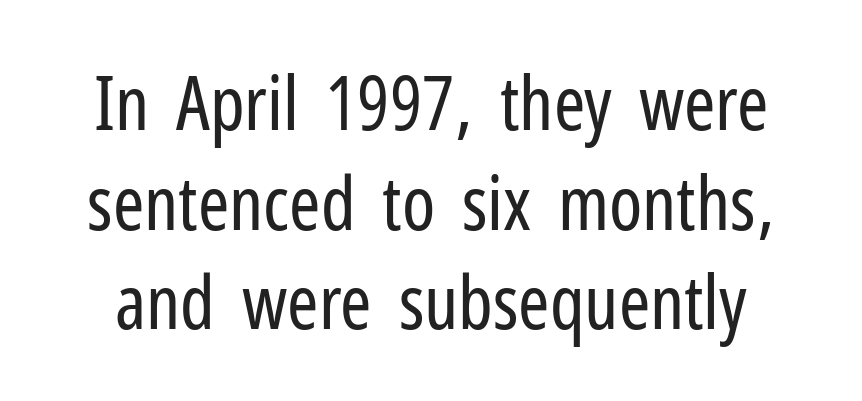
{"serif": "no", "italic": "no", "bold": "no", "weight": "regular", "width": "condensed", "stroke_contrast": "low", "x_height": "medium", "monospaced": "no", "underline": "no", "line_spacing": "normal", "line_spacing_ratio": 1.33, "letter_spacing": "normal", "letter_spacing_em": 0.0, "glyph_px": 75}
